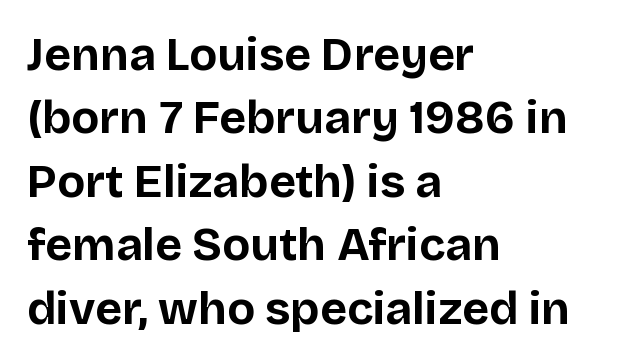
The image shows 46 px bold sans-serif type, upright; set left-aligned, normal line spacing (1.38x), normal letter spacing, not underlined; low stroke contrast and a large x-height.
